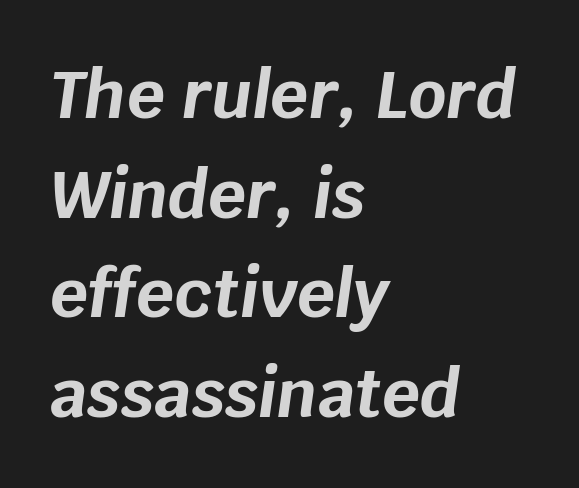
Q: Is the text bold? A: Yes.
Q: Is the text italic (slanted)? A: Yes, it leans right by about 8 degrees.
Q: Is the text underlined? A: No.
Q: How is the paragraph aligned? A: Left-aligned.
Q: Is the spacing between letters normal or unusually wide? A: Normal.
Q: Is the spacing between lines tight, normal or loose? A: Normal.
Q: Width (condensed, normal, or wide)? A: Normal.
Q: Stroke contrast? A: Low.
Q: x-height? A: Large.
Q: Monospaced? A: No.
